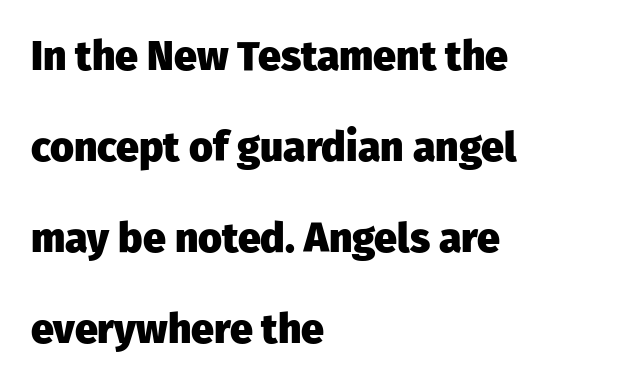
Q: Is the text bold? A: Yes.
Q: Is the text italic (slanted)? A: No, it is upright.
Q: Is the typeface a serif or a sans-serif typeface? A: Sans-serif.
Q: Is the text underlined? A: No.
Q: How is the paragraph aligned? A: Left-aligned.
Q: Is the spacing between letters normal or unusually wide? A: Normal.
Q: Is the spacing between lines tight, normal or loose? A: Loose.
Q: Width (condensed, normal, or wide)? A: Normal.
Q: Stroke contrast? A: Low.
Q: x-height? A: Medium.
Q: Monospaced? A: No.
